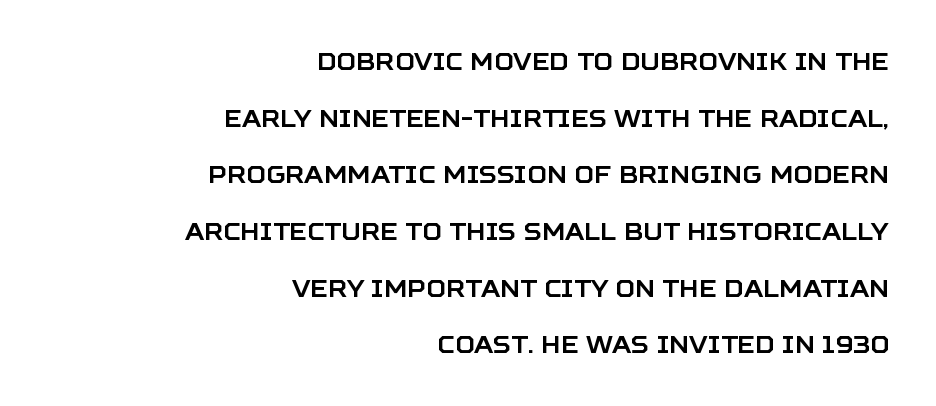
The image shows 24 px text type, upright; set right-aligned, loose line spacing (2.36x), normal letter spacing, not underlined.
